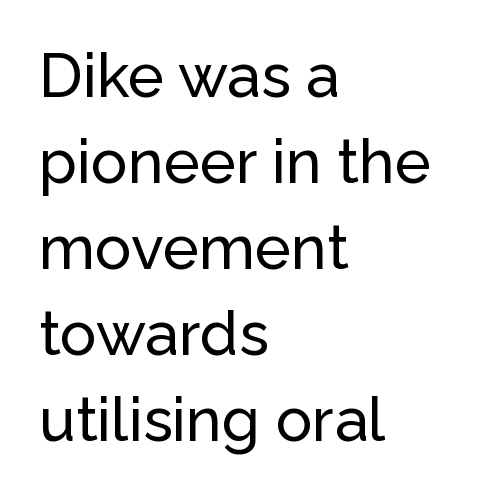
Here the designer chose a conventional face with non-uniform glyph widths. The paragraph shown leans on its left margin. The specimen reads as upright at a glance. The designer left line spacing at the default. Serifs: no, the terminals of the letterforms are clean.
